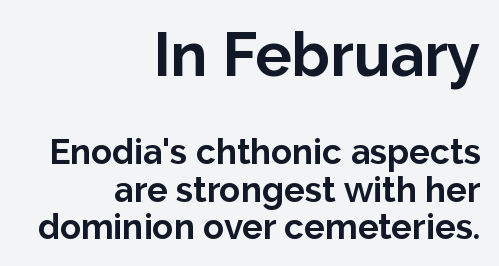
{"serif": "no", "italic": "no", "bold": "yes", "weight": "bold", "width": "normal", "stroke_contrast": "low", "x_height": "medium", "monospaced": "no", "underline": "no", "align": "right", "line_spacing": "tight", "line_spacing_ratio": 1.06, "letter_spacing": "normal", "letter_spacing_em": 0.0, "larger_block": "first", "size_ratio": 1.74, "glyph_px": 61}
